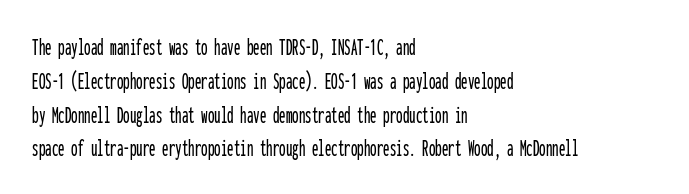
The image shows 26 px text type, upright; set left-aligned, normal line spacing (1.3x), normal letter spacing, not underlined.
